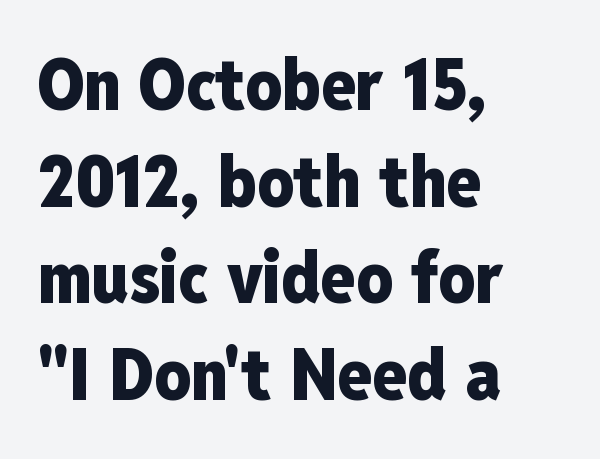
Q: Is the text bold? A: Yes.
Q: Is the text italic (slanted)? A: No, it is upright.
Q: Is the typeface a serif or a sans-serif typeface? A: Sans-serif.
Q: Is the text underlined? A: No.
Q: How is the paragraph aligned? A: Left-aligned.
Q: Is the spacing between letters normal or unusually wide? A: Normal.
Q: Is the spacing between lines tight, normal or loose? A: Normal.
Q: Width (condensed, normal, or wide)? A: Condensed.
Q: Stroke contrast? A: Low.
Q: x-height? A: Medium.
Q: Monospaced? A: No.
